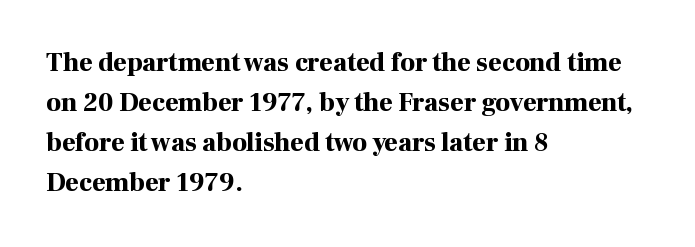
{"italic": "no", "bold": "yes", "underline": "no", "align": "left", "line_spacing": "normal", "line_spacing_ratio": 1.54, "letter_spacing": "normal", "letter_spacing_em": 0.0, "glyph_px": 26}
